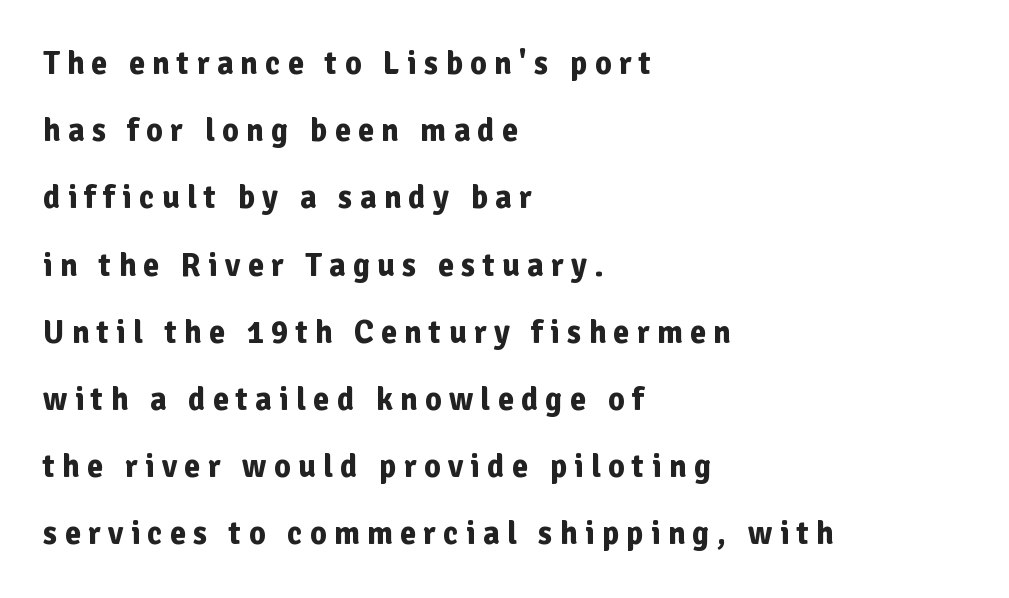
A typesetter would call this proportional, since set widths differ per character. Does the lettering tilt? It doesn't — this is upright. The words here are not underlined. The line texture is sparse and dotted thanks to wide tracking.
